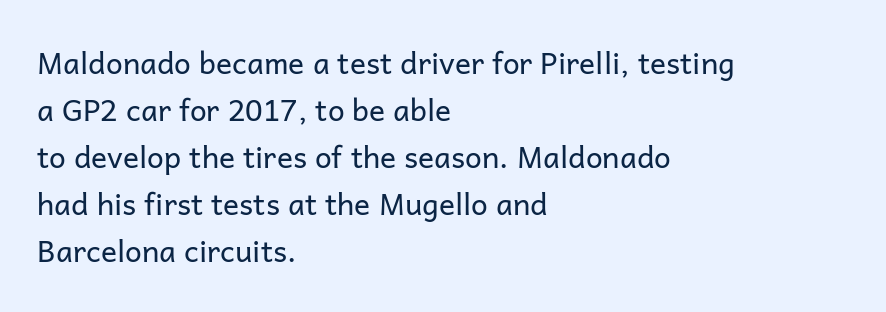
The image shows 30 px regular-weight sans-serif type, upright; set left-aligned, normal line spacing (1.57x), normal letter spacing, not underlined; low stroke contrast and a medium x-height.
